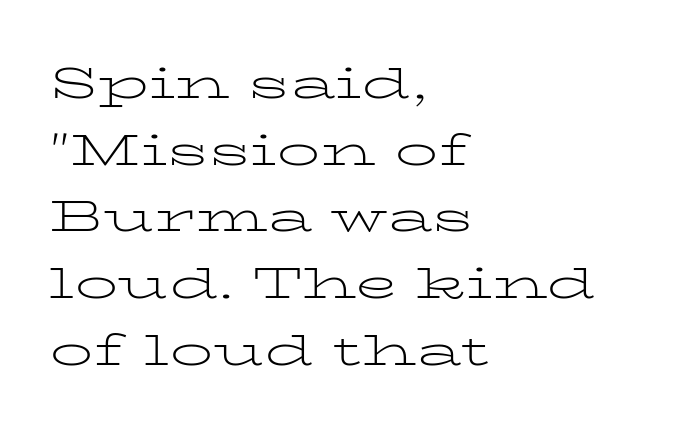
{"serif": "yes", "italic": "no", "bold": "no", "weight": "light", "width": "wide", "stroke_contrast": "low", "x_height": "medium", "monospaced": "no", "underline": "no", "align": "left", "line_spacing": "normal", "line_spacing_ratio": 1.55, "letter_spacing": "normal", "letter_spacing_em": 0.0, "glyph_px": 43}
